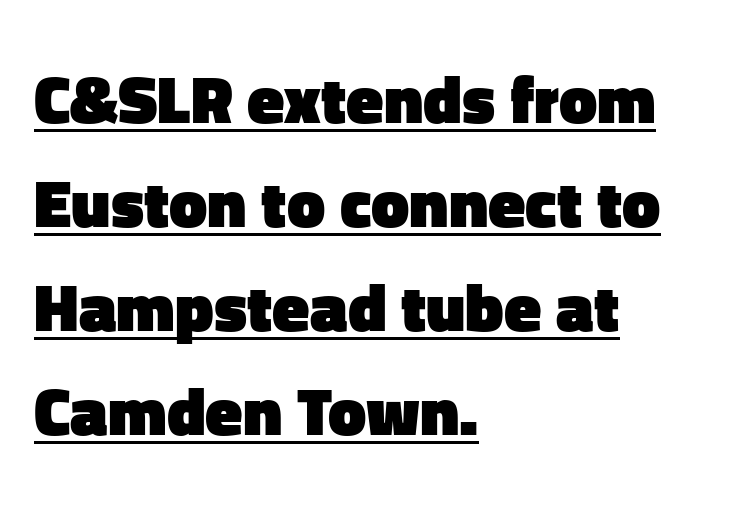
Q: Is the text bold? A: Yes.
Q: Is the text italic (slanted)? A: No, it is upright.
Q: Is the typeface a serif or a sans-serif typeface? A: Sans-serif.
Q: Is the text underlined? A: Yes.
Q: How is the paragraph aligned? A: Left-aligned.
Q: Is the spacing between letters normal or unusually wide? A: Normal.
Q: Is the spacing between lines tight, normal or loose? A: Normal.
Q: Width (condensed, normal, or wide)? A: Normal.
Q: Stroke contrast? A: Low.
Q: x-height? A: Medium.
Q: Monospaced? A: No.
